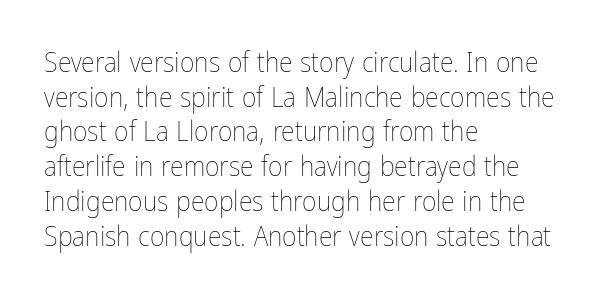
The image shows 28 px thin, condensed type, upright; set left-aligned, line spacing 1.24x, normal letter spacing, not underlined; low stroke contrast and a medium x-height.
